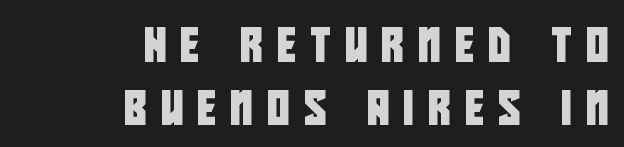
Q: Is the typeface a serif or a sans-serif typeface? A: Sans-serif.
Q: Is the text underlined? A: No.
Q: How is the paragraph aligned? A: Right-aligned.
Q: Is the spacing between letters normal or unusually wide? A: Unusually wide.
Q: Width (condensed, normal, or wide)? A: Condensed.
Q: Stroke contrast? A: Low.
Q: x-height? A: Large.
Q: Monospaced? A: No.
